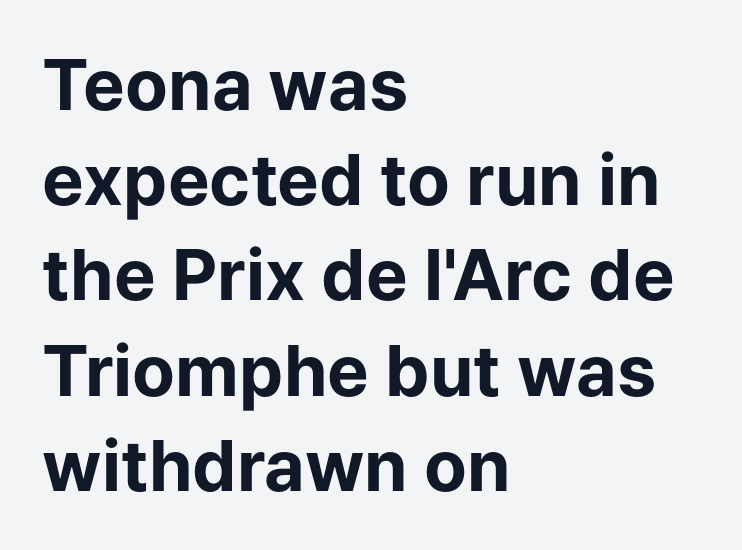
Is this a fixed-width face? No — the glyphs have proportional, varying widths. I'd call this a sans setting — the letters go barefoot. Quick note: underline off. Style check: upright. Summary of vertical rhythm: regular, with standard interline spacing.
